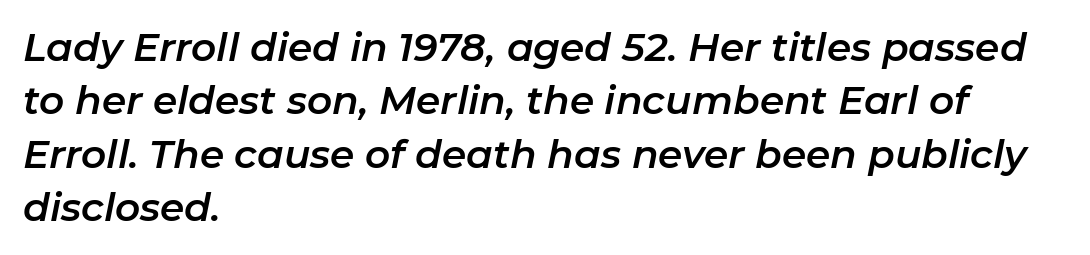
Q: Is the text italic (slanted)? A: Yes, it leans right by about 11 degrees.
Q: Is the text underlined? A: No.
Q: How is the paragraph aligned? A: Left-aligned.
Q: Is the spacing between letters normal or unusually wide? A: Normal.
Q: Is the spacing between lines tight, normal or loose? A: Normal.
Q: Width (condensed, normal, or wide)? A: Normal.
Q: Stroke contrast? A: Low.
Q: x-height? A: Medium.
Q: Monospaced? A: No.
